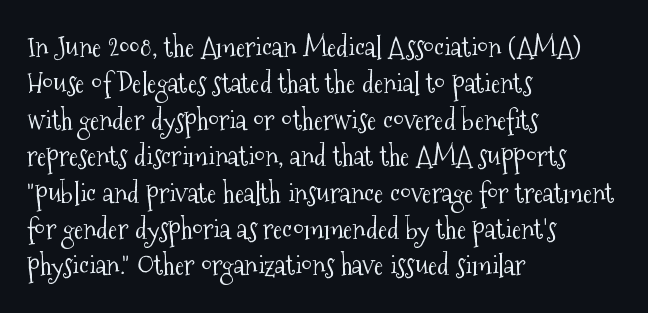
{"serif": "yes", "italic": "no", "bold": "no", "weight": "light", "width": "condensed", "stroke_contrast": "medium", "x_height": "medium", "monospaced": "no", "underline": "no", "align": "left", "line_spacing": "normal", "line_spacing_ratio": 1.3, "letter_spacing": "normal", "letter_spacing_em": 0.0, "glyph_px": 28}
